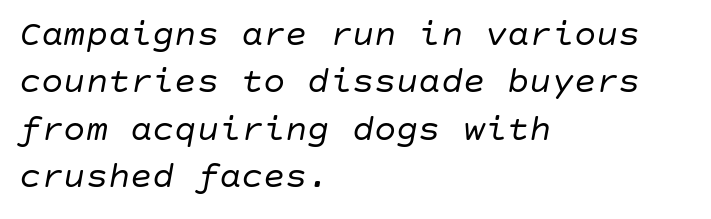
The image shows 37 px regular-weight type, italic (leaning right); set left-aligned, normal line spacing (1.28x), normal letter spacing, not underlined; low stroke contrast and a large x-height.
